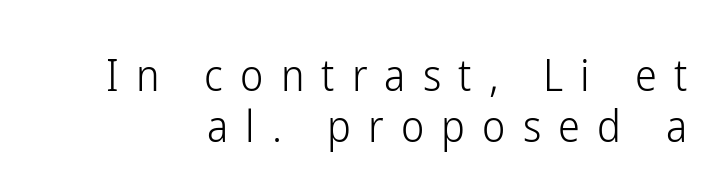
{"serif": "no", "italic": "no", "bold": "no", "weight": "light", "width": "condensed", "stroke_contrast": "low", "x_height": "medium", "monospaced": "no", "underline": "no", "line_spacing_ratio": 1.17, "letter_spacing": "wide", "letter_spacing_em": 0.39, "glyph_px": 44}
